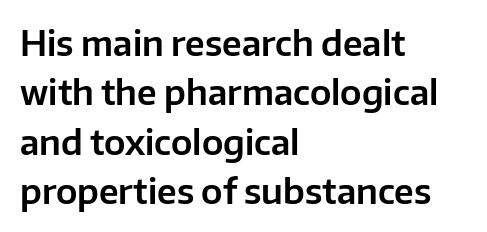
Q: Is the text italic (slanted)? A: No, it is upright.
Q: Is the typeface a serif or a sans-serif typeface? A: Sans-serif.
Q: Is the text underlined? A: No.
Q: How is the paragraph aligned? A: Left-aligned.
Q: Is the spacing between letters normal or unusually wide? A: Normal.
Q: Is the spacing between lines tight, normal or loose? A: Normal.
Q: Width (condensed, normal, or wide)? A: Normal.
Q: Stroke contrast? A: Low.
Q: x-height? A: Medium.
Q: Monospaced? A: No.
